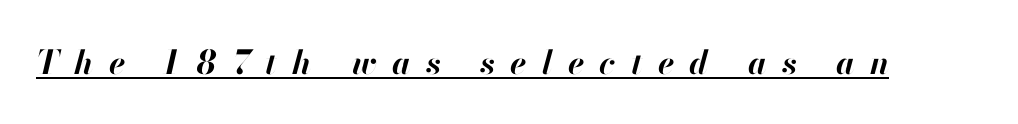
Someone cranked the tracking dial way up on this one. The face used here has a pronounced slope to its letters. You could not count columns in this text — the font is proportionally spaced. These words are printed bold, with thick strokes throughout. A baseline rule has been typeset under these characters.
